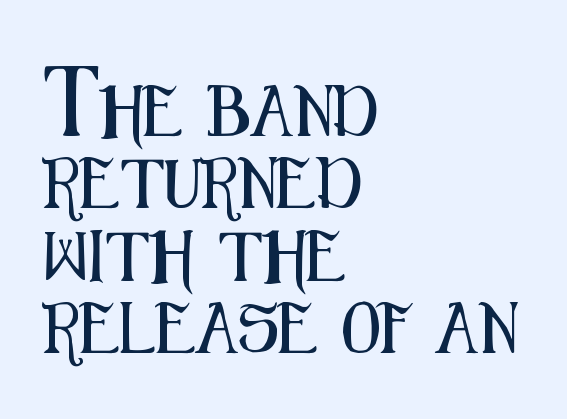
Q: Is the text italic (slanted)? A: No, it is upright.
Q: Is the text underlined? A: No.
Q: How is the paragraph aligned? A: Left-aligned.
Q: Is the spacing between letters normal or unusually wide? A: Normal.
Q: Is the spacing between lines tight, normal or loose? A: Normal.
Q: Width (condensed, normal, or wide)? A: Condensed.
Q: Stroke contrast? A: Medium.
Q: x-height? A: Medium.
Q: Monospaced? A: No.
